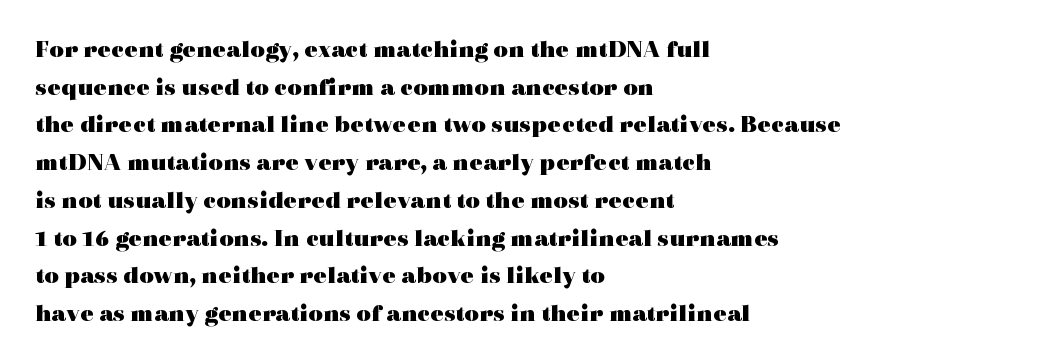
The image shows 25 px bold type, upright; set left-aligned, normal line spacing (1.51x), normal letter spacing, not underlined.
